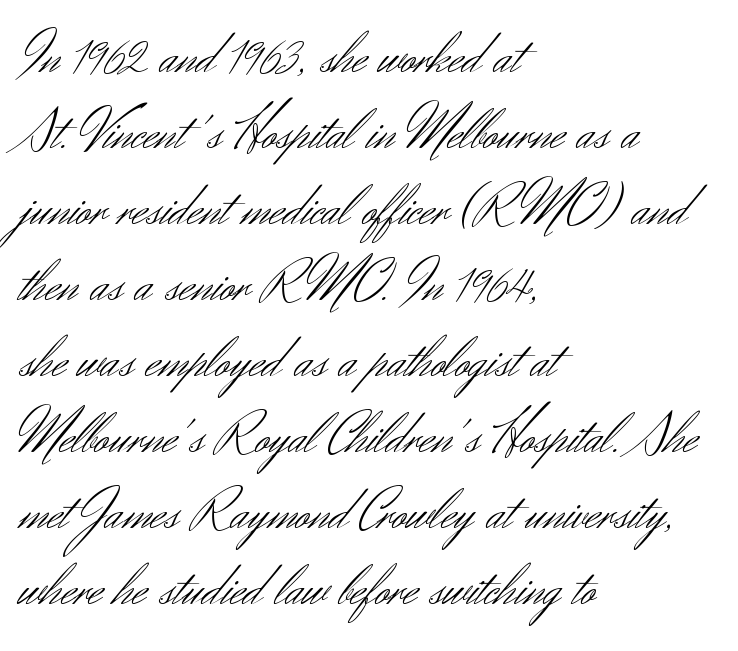
Q: Is the text bold? A: No.
Q: Is the text italic (slanted)? A: Yes.
Q: Is the typeface a serif or a sans-serif typeface? A: Sans-serif.
Q: Is the text underlined? A: No.
Q: How is the paragraph aligned? A: Left-aligned.
Q: Is the spacing between letters normal or unusually wide? A: Normal.
Q: Is the spacing between lines tight, normal or loose? A: Normal.
Q: Width (condensed, normal, or wide)? A: Normal.
Q: Stroke contrast? A: Medium.
Q: x-height? A: Small.
Q: Monospaced? A: No.
